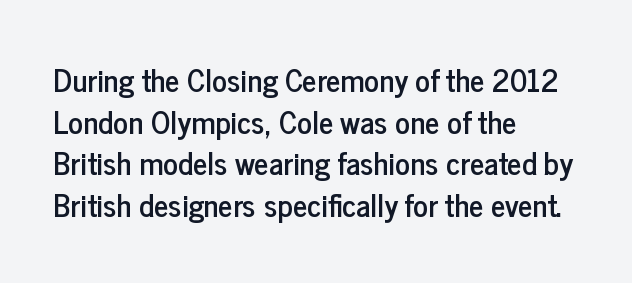
Q: Is the text italic (slanted)? A: No, it is upright.
Q: Is the typeface a serif or a sans-serif typeface? A: Sans-serif.
Q: Is the text underlined? A: No.
Q: How is the paragraph aligned? A: Left-aligned.
Q: Is the spacing between letters normal or unusually wide? A: Normal.
Q: Is the spacing between lines tight, normal or loose? A: Normal.
Q: Width (condensed, normal, or wide)? A: Condensed.
Q: Stroke contrast? A: Low.
Q: x-height? A: Medium.
Q: Monospaced? A: No.
